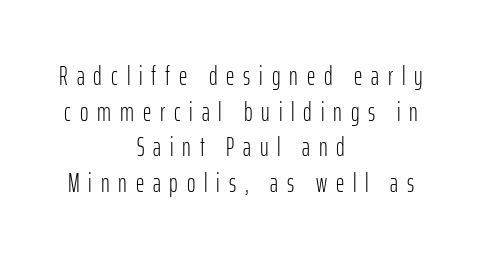
Q: Is the text bold? A: No.
Q: Is the text italic (slanted)? A: No, it is upright.
Q: Is the text underlined? A: No.
Q: How is the paragraph aligned? A: Centered.
Q: Is the spacing between letters normal or unusually wide? A: Unusually wide.
Q: Is the spacing between lines tight, normal or loose? A: Normal.
